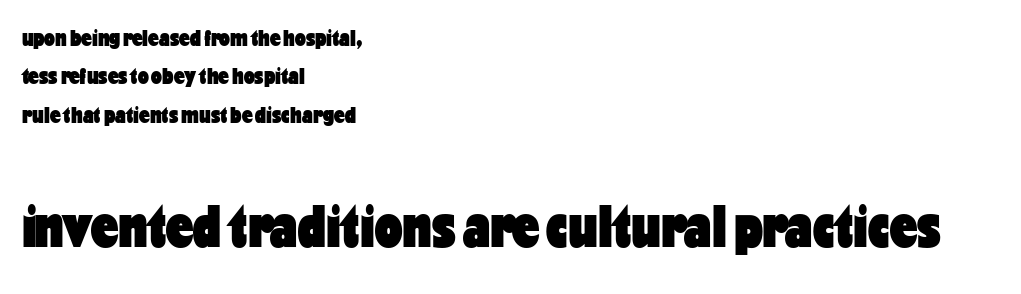
The image shows 61 px heavy, condensed sans-serif type, upright; set left-aligned, normal line spacing (1.6x), normal letter spacing, not underlined; the second (bottom) block is 2.54x larger; low stroke contrast and a medium x-height.
